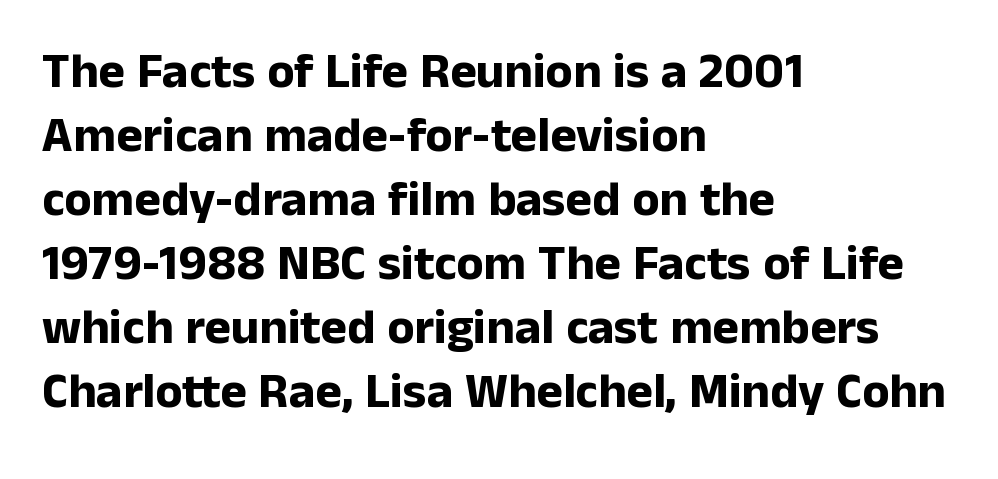
The rendering uses natural spacing where letterforms have individual widths. The typesetter chose a ragged-right arrangement here. The letters sit at their default tracking, neither squeezed nor spread. Bare-footed words on every line. Notice how descenders clear the ascenders below comfortably — that's standard leading.
